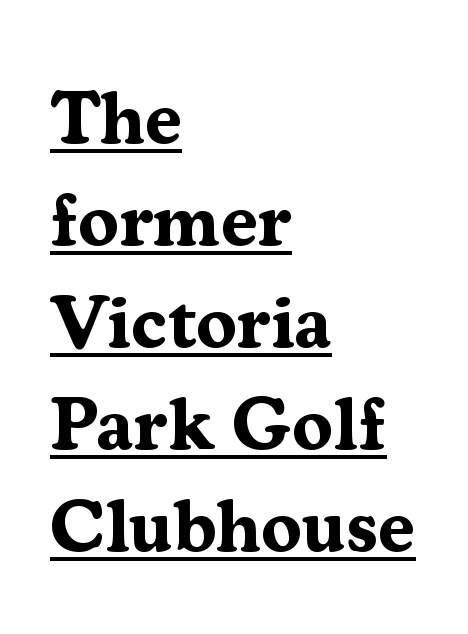
This rendering employs a face with finishing strokes, i.e., a serif. Casual observation: everything's shoved over to the left. The passage shown is underscored from start to finish. The typography opts for an upright posture over an oblique one.
